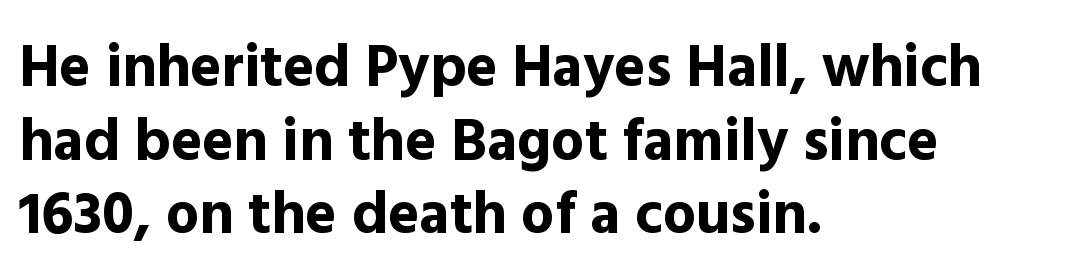
{"serif": "no", "italic": "no", "bold": "yes", "weight": "bold", "width": "normal", "x_height": "medium", "monospaced": "no", "underline": "no", "align": "left", "line_spacing": "normal", "line_spacing_ratio": 1.25, "letter_spacing": "normal", "letter_spacing_em": 0.0, "glyph_px": 59}
